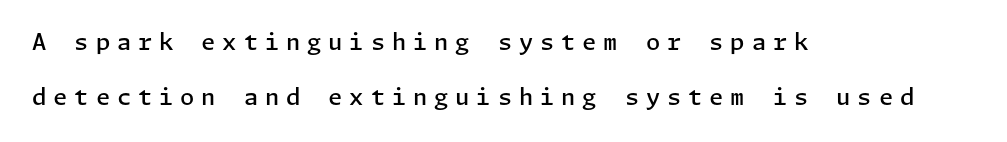
{"italic": "no", "bold": "semi", "underline": "no", "align": "left", "line_spacing": "loose", "line_spacing_ratio": 2.37, "letter_spacing": "wide", "letter_spacing_em": 0.3, "glyph_px": 23}
